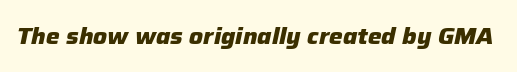
Q: Is the text bold? A: Yes.
Q: Is the text italic (slanted)? A: Yes, it leans right by about 12 degrees.
Q: Is the text underlined? A: No.
Q: Is the spacing between letters normal or unusually wide? A: Normal.
